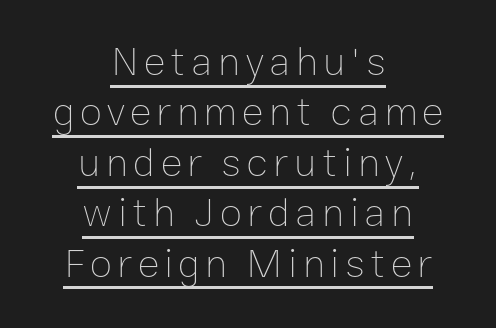
The image shows 41 px thin type, upright; set centered, line spacing 1.23x, underlined; low stroke contrast and a medium x-height.
